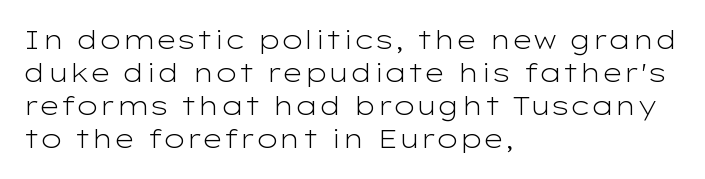
{"italic": "no", "bold": "no", "underline": "no", "align": "left", "line_spacing": "normal", "line_spacing_ratio": 1.27, "letter_spacing": "normal", "letter_spacing_em": 0.0, "glyph_px": 26}
